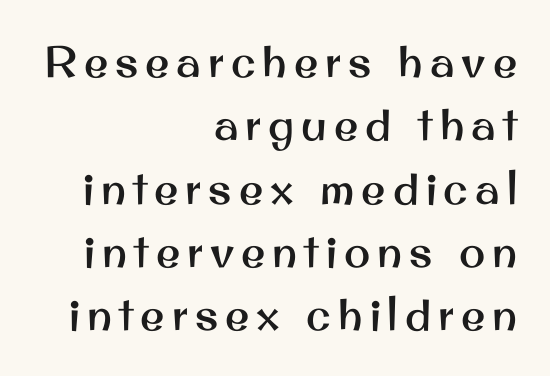
Quick note: interline space is typical. The paragraph has a hard right edge and a soft left edge. Characters remain perfectly vertical along every line. These lines are rendered in a variable-pitch font. Serifs: no, the terminals of the letterforms are clean.
